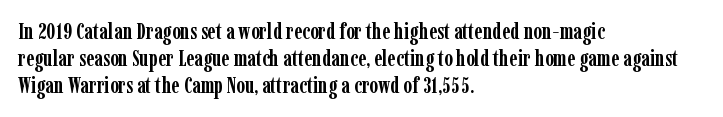
Q: Is the text bold? A: Yes.
Q: Is the text italic (slanted)? A: No, it is upright.
Q: Is the text underlined? A: No.
Q: How is the paragraph aligned? A: Left-aligned.
Q: Is the spacing between letters normal or unusually wide? A: Normal.
